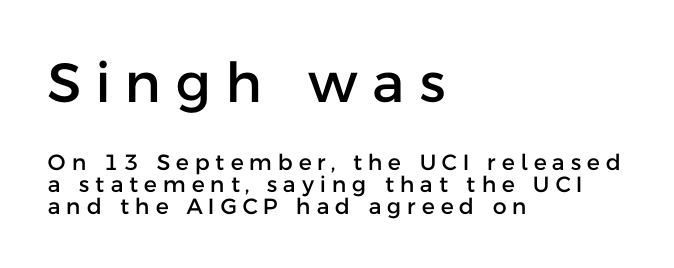
The image shows 55 px sans-serif type, upright; set left-aligned, tight line spacing (1.01x), unusually wide letter spacing (+0.27 em), not underlined; the first (top) block is 2.5x larger; low stroke contrast and a medium x-height.
